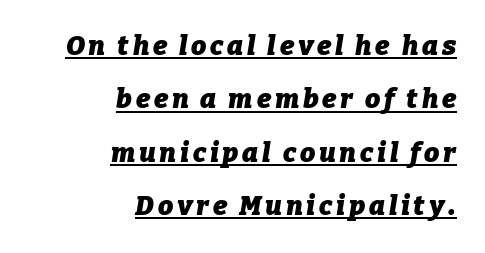
Q: Is the text bold? A: Yes.
Q: Is the text italic (slanted)? A: Yes, it leans right by about 9 degrees.
Q: Is the text underlined? A: Yes.
Q: How is the paragraph aligned? A: Right-aligned.
Q: Is the spacing between lines tight, normal or loose? A: Loose.
